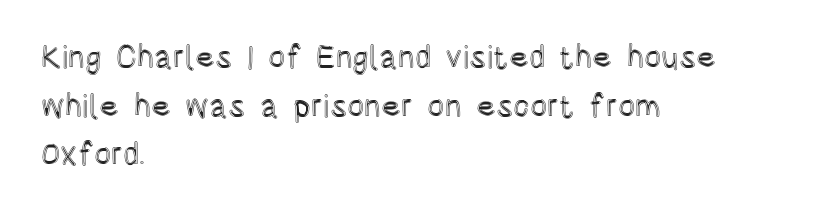
The rag falls on the right side of this text block. The zone under the glyphs is completely vacant. The gaps between neighbouring characters are ordinary and unremarkable. Regarding leading, the lines here are spaced in the standard way.
